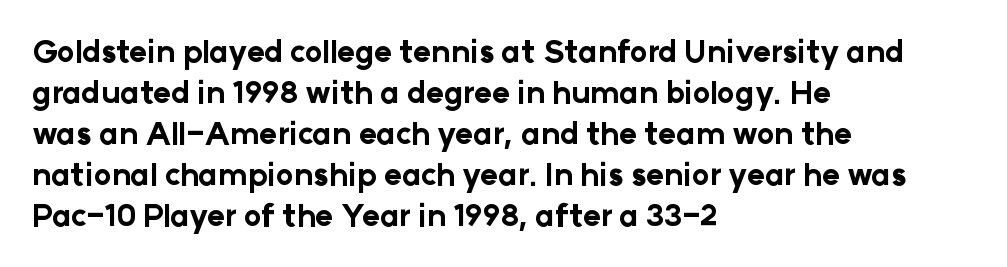
{"serif": "no", "italic": "no", "bold": "yes", "weight": "bold", "width": "normal", "stroke_contrast": "low", "x_height": "medium", "monospaced": "no", "underline": "no", "align": "left", "line_spacing": "normal", "line_spacing_ratio": 1.37, "letter_spacing": "normal", "letter_spacing_em": 0.0, "glyph_px": 30}
